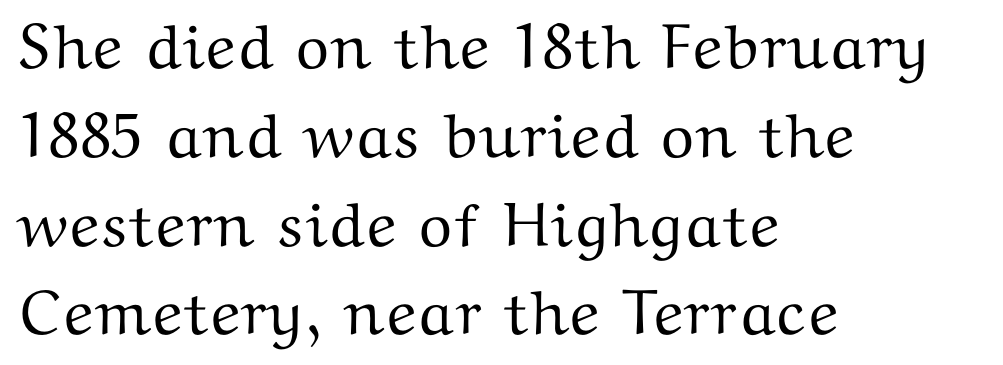
In terms of letterform style, serifs are clearly present. You can tell it's not italic because the verticals are truly vertical. Only glyphs here, with clear space below each row. These lines are rendered in a variable-pitch font.
